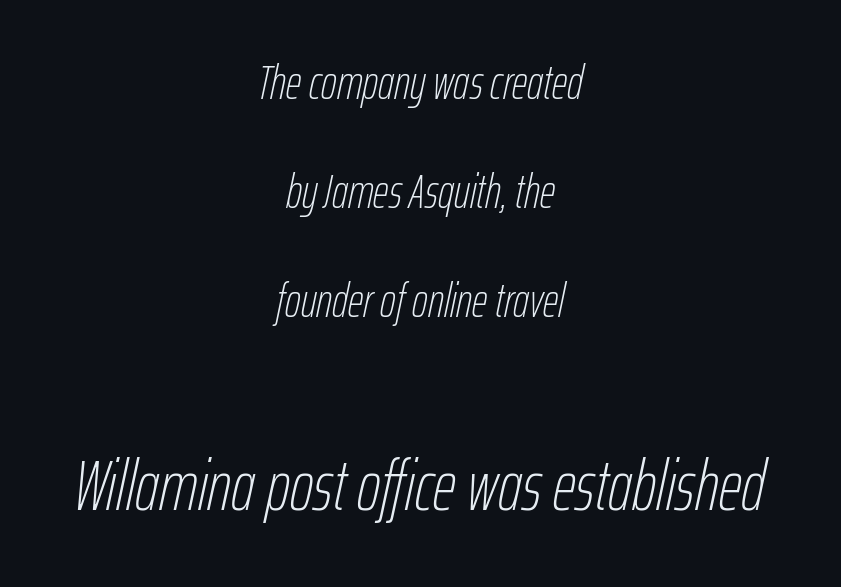
Q: Is the text bold? A: No.
Q: Is the text italic (slanted)? A: Yes, it leans right by about 12 degrees.
Q: Is the text underlined? A: No.
Q: How is the paragraph aligned? A: Centered.
Q: Is the spacing between letters normal or unusually wide? A: Normal.
Q: Is the spacing between lines tight, normal or loose? A: Loose.
Q: Which block of text is set in a larger size, the first (top) or the second (bottom)? A: The second (bottom) one.
Q: Width (condensed, normal, or wide)? A: Condensed.
Q: Stroke contrast? A: Low.
Q: x-height? A: Medium.
Q: Monospaced? A: No.
